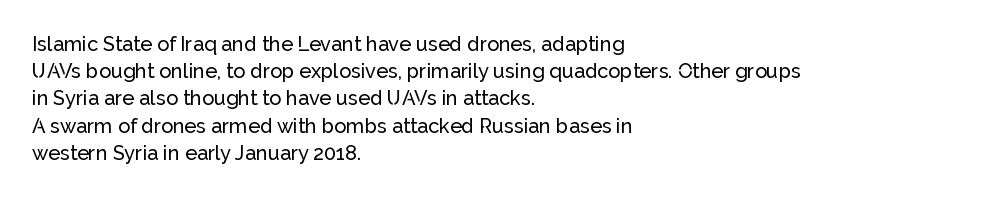
The image shows 20 px text type, upright; set left-aligned, normal line spacing (1.36x), normal letter spacing, not underlined.
